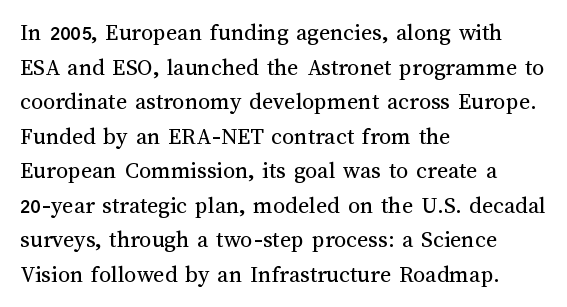
Regarding leading, the lines here are spaced in the standard way. The letters look calm and open, with moderate or lighter stems. Layout note: lines flush left. The rendering keeps characters at their native spacing. The lettering stays uniformly vertical, giving the passage a roman look. Underline: absent.
